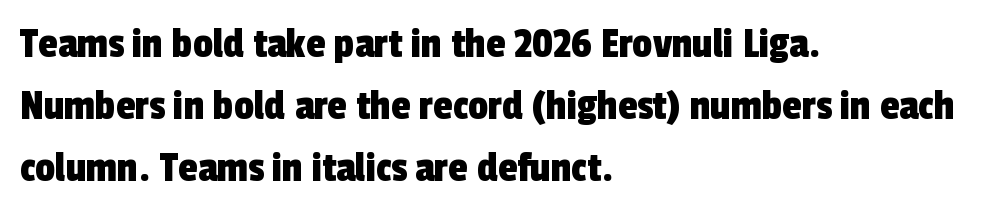
Q: Is the typeface a serif or a sans-serif typeface? A: Sans-serif.
Q: Is the text underlined? A: No.
Q: How is the paragraph aligned? A: Left-aligned.
Q: Is the spacing between letters normal or unusually wide? A: Normal.
Q: Is the spacing between lines tight, normal or loose? A: Normal.
Q: Width (condensed, normal, or wide)? A: Condensed.
Q: x-height? A: Medium.
Q: Monospaced? A: No.
